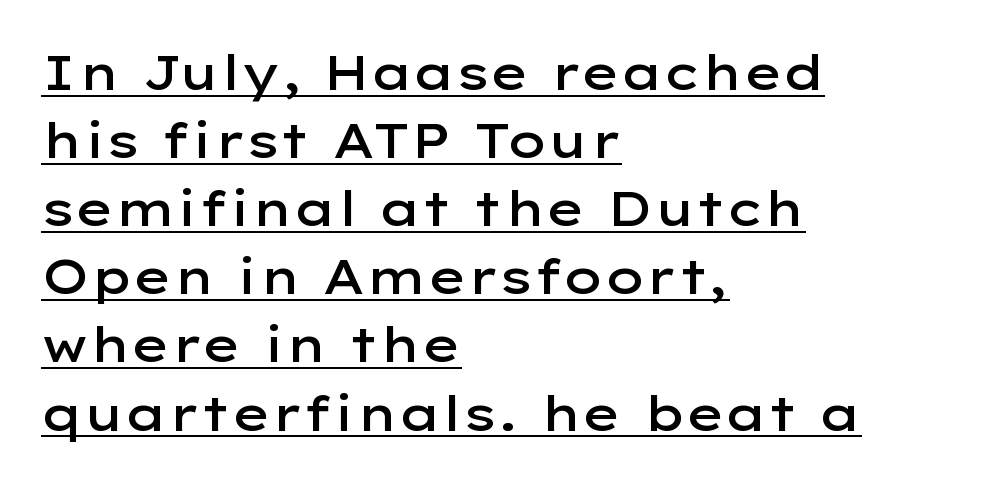
The image shows 49 px semibold, wide sans-serif type, upright; set left-aligned, normal line spacing (1.39x), normal letter spacing, underlined; low stroke contrast and a medium x-height.
